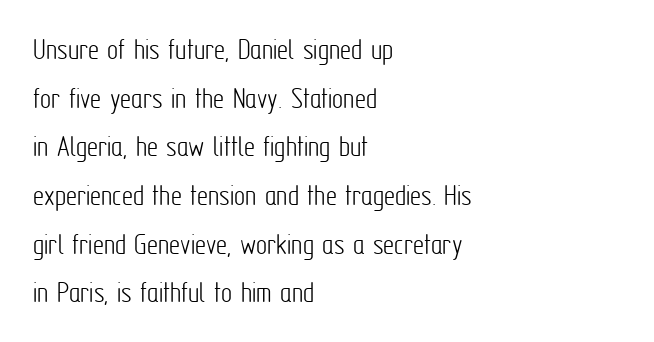
This sample uses an upright cut, with every glyph sitting square on the baseline. A bare baseline throughout the passage. Tracking here is standard; glyphs follow each other at the usual distance. The characters display no serif detailing; their extremities are plain. Note the varied advance widths — an 'i' is clearly narrower than an 'm'.
